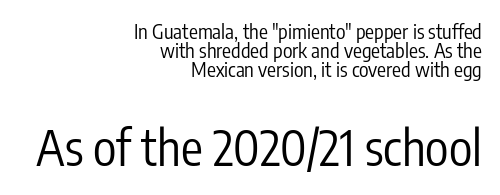
Q: Is the text bold? A: No.
Q: Is the text italic (slanted)? A: No, it is upright.
Q: Is the typeface a serif or a sans-serif typeface? A: Sans-serif.
Q: Is the text underlined? A: No.
Q: How is the paragraph aligned? A: Right-aligned.
Q: Is the spacing between letters normal or unusually wide? A: Normal.
Q: Is the spacing between lines tight, normal or loose? A: Tight.
Q: Which block of text is set in a larger size, the first (top) or the second (bottom)? A: The second (bottom) one.
Q: Width (condensed, normal, or wide)? A: Condensed.
Q: Stroke contrast? A: Low.
Q: x-height? A: Medium.
Q: Monospaced? A: No.
